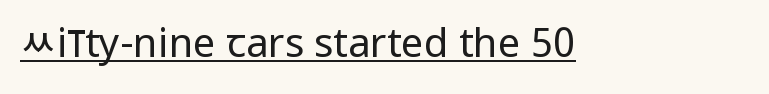
{"serif": "no", "italic": "no", "bold": "no", "weight": "regular", "width": "condensed", "stroke_contrast": "low", "x_height": "large", "monospaced": "no", "underline": "yes", "letter_spacing": "normal", "letter_spacing_em": 0.0, "glyph_px": 40}
